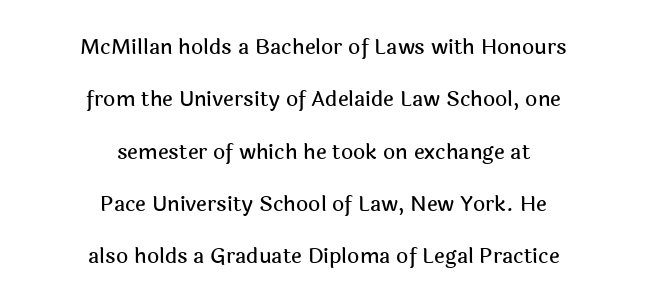
It's the straight-up-and-down kind of type. A student would call this center alignment; a typographer would say set centered. Rows of type keep a wide berth in the vertical direction. Does extra space separate the letters? No, they use regular spacing. Decoration check: the copy has no underline.
